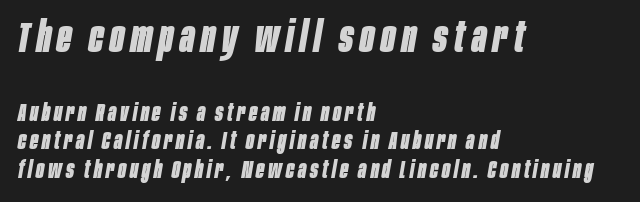
{"italic": "yes", "lean": "right", "slant_degrees": 10, "bold": "yes", "weight": "bold", "width": "condensed", "stroke_contrast": "low", "x_height": "large", "monospaced": "no", "underline": "no", "align": "left", "line_spacing_ratio": 1.18, "larger_block": "first", "size_ratio": 1.75, "glyph_px": 42}
